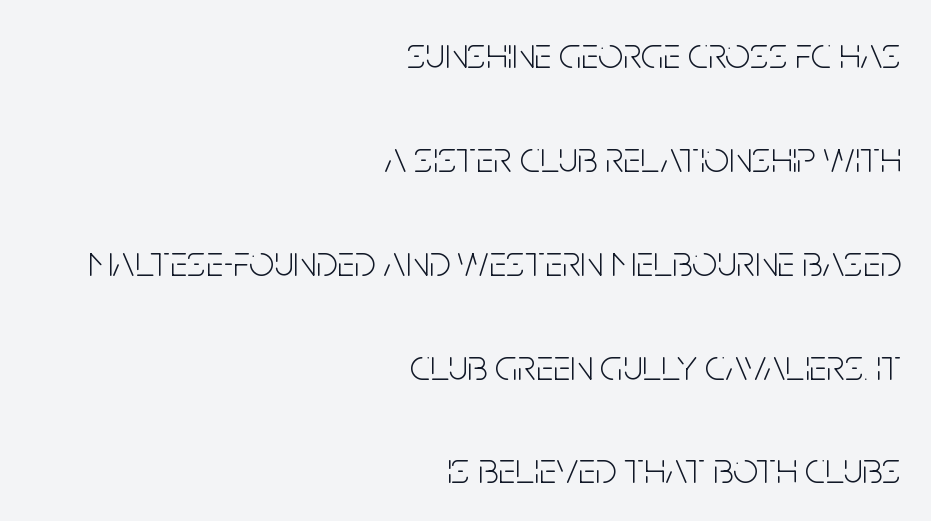
The image shows 44 px light, condensed sans-serif type, upright; set right-aligned, loose line spacing (2.36x), normal letter spacing, not underlined; low stroke contrast and a large x-height.
